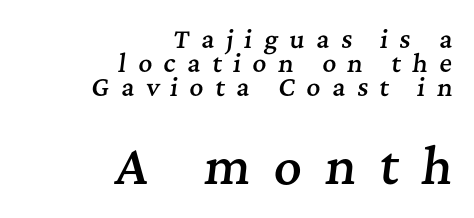
{"serif": "yes", "italic": "yes", "lean": "right", "slant_degrees": 7, "bold": "semi", "weight": "semibold", "width": "normal", "stroke_contrast": "medium", "x_height": "medium", "monospaced": "no", "underline": "no", "align": "right", "line_spacing": "tight", "line_spacing_ratio": 0.99, "letter_spacing": "wide", "letter_spacing_em": 0.48, "larger_block": "second", "size_ratio": 2.0, "glyph_px": 48}
